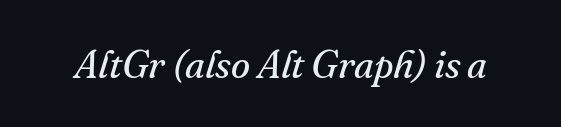
Q: Is the text bold? A: No.
Q: Is the text italic (slanted)? A: Yes, it leans right by about 16 degrees.
Q: Is the typeface a serif or a sans-serif typeface? A: Serif.
Q: Is the text underlined? A: No.
Q: Is the spacing between letters normal or unusually wide? A: Normal.
Q: Width (condensed, normal, or wide)? A: Normal.
Q: Stroke contrast? A: Medium.
Q: x-height? A: Small.
Q: Monospaced? A: No.
